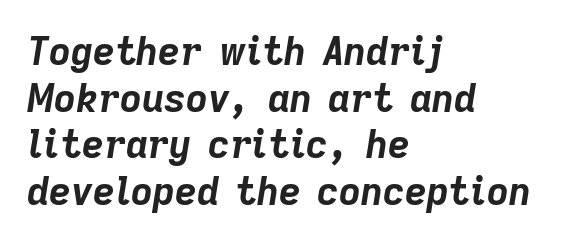
{"italic": "yes", "lean": "right", "slant_degrees": 9, "bold": "yes", "weight": "bold", "width": "normal", "stroke_contrast": "low", "x_height": "medium", "monospaced": "no", "underline": "no", "align": "left", "line_spacing_ratio": 1.23, "letter_spacing": "normal", "letter_spacing_em": 0.0, "glyph_px": 38}
